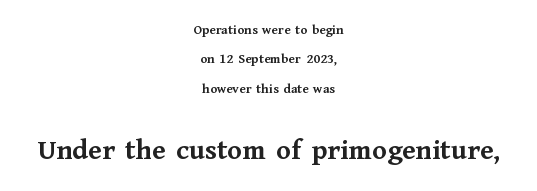
{"serif": "yes", "italic": "no", "bold": "yes", "weight": "semibold", "width": "normal", "stroke_contrast": "medium", "x_height": "medium", "monospaced": "no", "underline": "no", "align": "center", "line_spacing": "loose", "line_spacing_ratio": 2.09, "letter_spacing": "normal", "letter_spacing_em": 0.0, "larger_block": "second", "size_ratio": 2.14, "glyph_px": 30}
